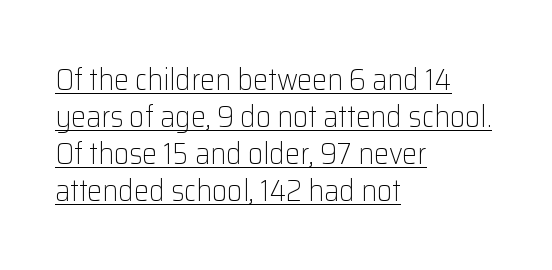
{"serif": "no", "italic": "no", "bold": "no", "weight": "light", "width": "normal", "stroke_contrast": "low", "x_height": "medium", "monospaced": "no", "underline": "yes", "align": "left", "line_spacing_ratio": 1.23, "letter_spacing": "normal", "letter_spacing_em": 0.0, "glyph_px": 30}
